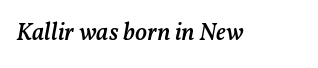
{"italic": "yes", "lean": "right", "slant_degrees": 11, "bold": "semi", "underline": "no", "letter_spacing": "normal", "letter_spacing_em": 0.0, "glyph_px": 25}
